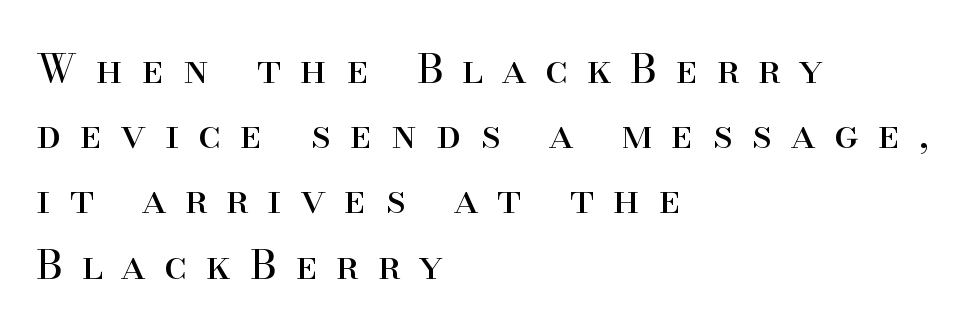
Q: Is the text bold? A: No.
Q: Is the text italic (slanted)? A: No, it is upright.
Q: Is the typeface a serif or a sans-serif typeface? A: Serif.
Q: Is the text underlined? A: No.
Q: How is the paragraph aligned? A: Left-aligned.
Q: Is the spacing between letters normal or unusually wide? A: Unusually wide.
Q: Is the spacing between lines tight, normal or loose? A: Normal.
Q: Width (condensed, normal, or wide)? A: Normal.
Q: Stroke contrast? A: High.
Q: x-height? A: Small.
Q: Monospaced? A: No.
